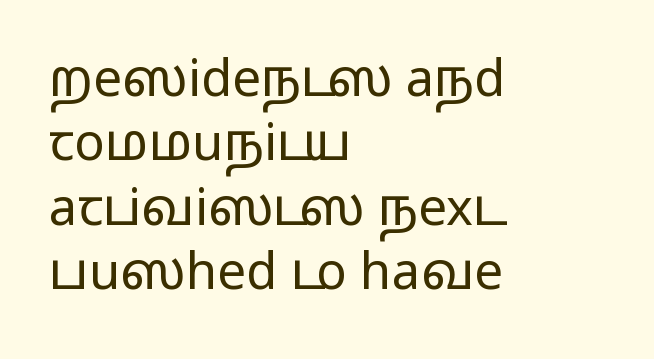
The image shows 51 px light, wide sans-serif type, upright; set left-aligned, normal line spacing (1.26x), normal letter spacing, not underlined; low stroke contrast and a medium x-height.
